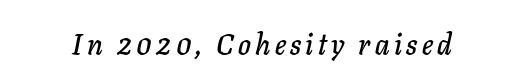
The image shows 29 px text type, italic (leaning right); set not underlined; low stroke contrast and a medium x-height.
